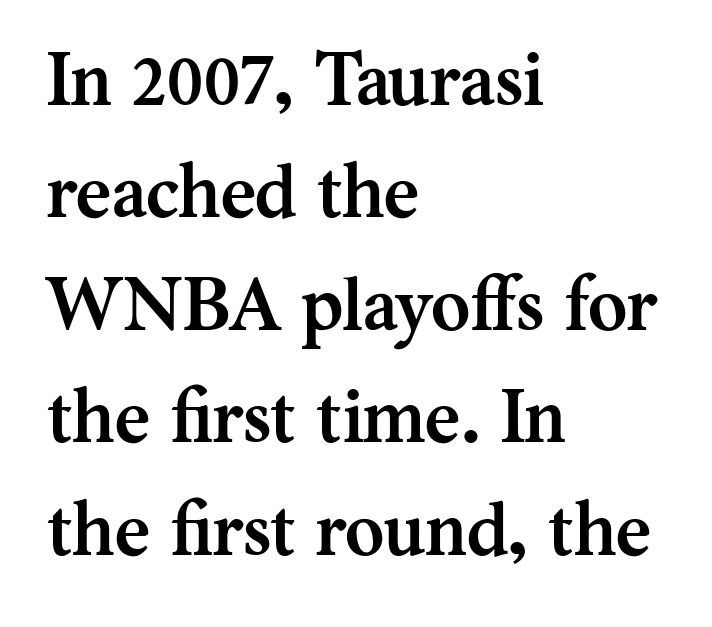
Plenty of ink on the page — the face is bold. Glyph-to-glyph distance matches everyday printed text. The typesetter chose a ragged-right arrangement here. The glyphs in this specimen are seriffed.
